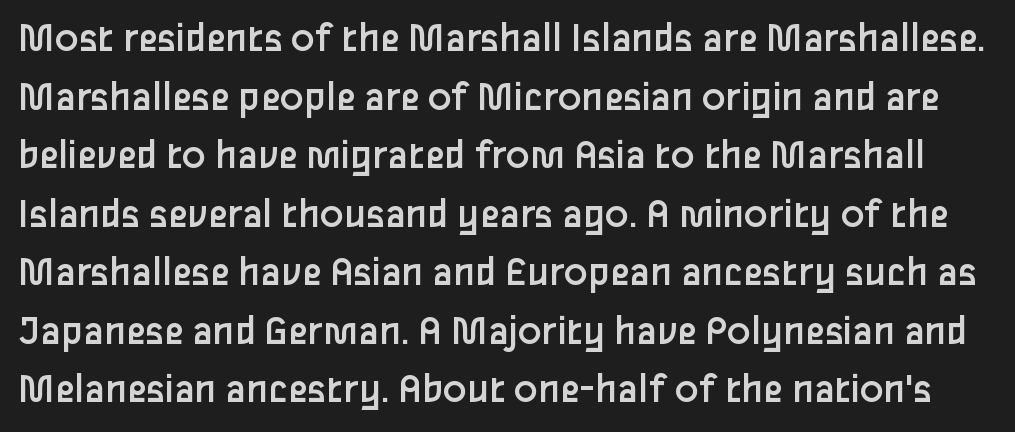
The image shows 44 px regular-weight sans-serif type, upright; set normal line spacing (1.33x), normal letter spacing, not underlined; low stroke contrast and a medium x-height.
